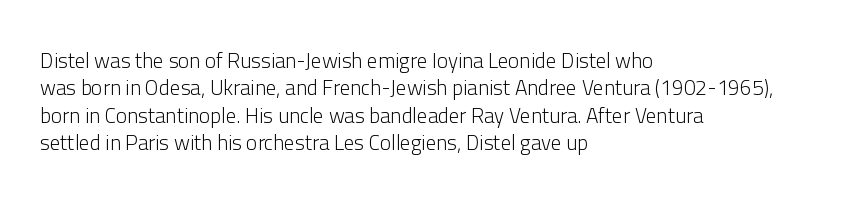
The image shows 21 px text type, upright; set left-aligned, normal line spacing (1.3x), normal letter spacing, not underlined.
